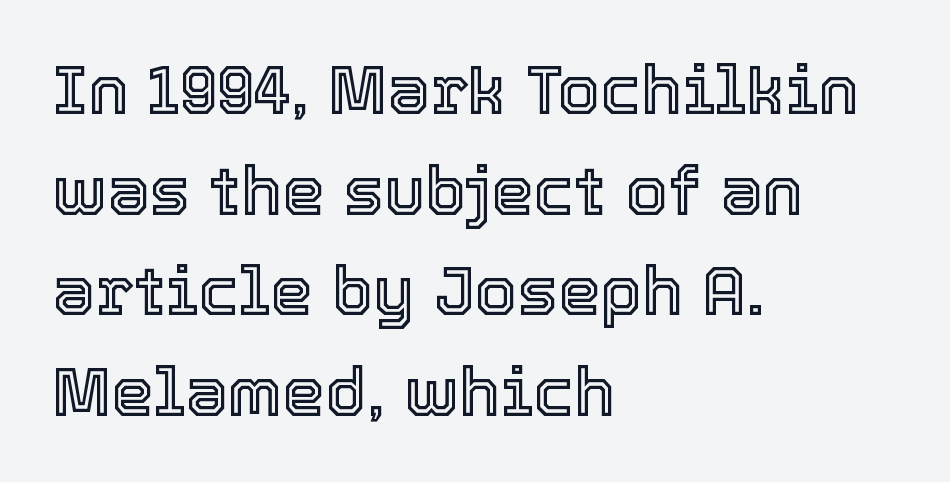
{"italic": "no", "width": "normal", "x_height": "medium", "monospaced": "no", "underline": "no", "align": "left", "line_spacing": "normal", "line_spacing_ratio": 1.48, "letter_spacing": "normal", "letter_spacing_em": 0.0, "glyph_px": 68}
